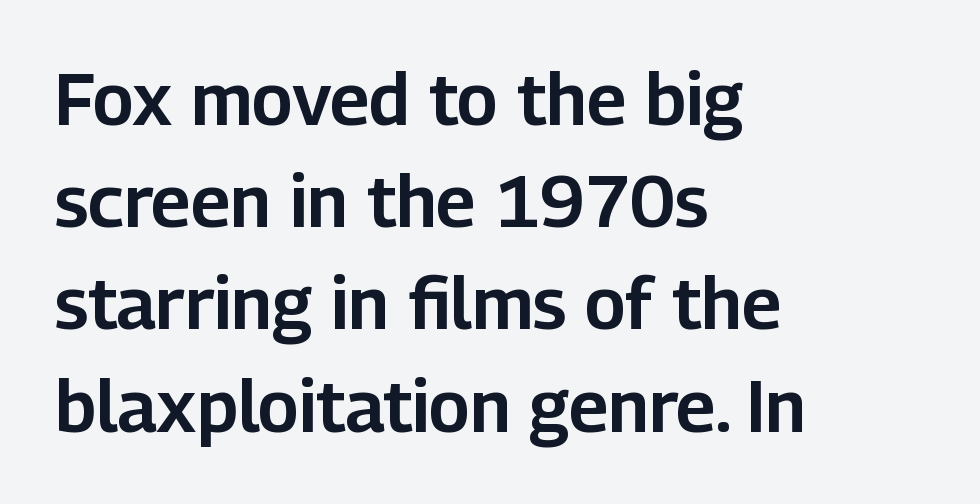
{"serif": "no", "italic": "no", "width": "normal", "stroke_contrast": "low", "x_height": "medium", "monospaced": "no", "underline": "no", "align": "left", "line_spacing": "normal", "line_spacing_ratio": 1.42, "letter_spacing": "normal", "letter_spacing_em": 0.0, "glyph_px": 72}
